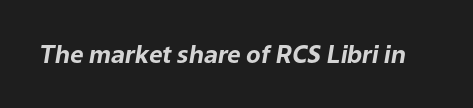
Q: Is the text bold? A: Yes.
Q: Is the text italic (slanted)? A: Yes, it leans right by about 9 degrees.
Q: Is the text underlined? A: No.
Q: Is the spacing between letters normal or unusually wide? A: Normal.
